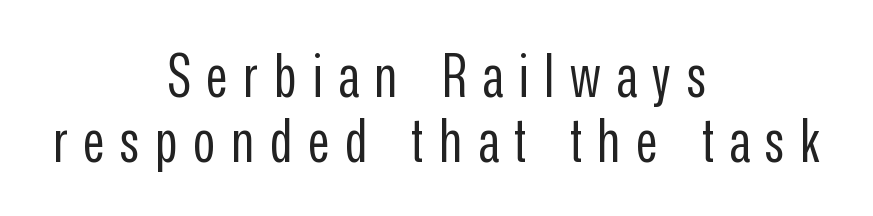
The image shows 60 px regular-weight, condensed sans-serif type, upright; set centered, tight line spacing (1.08x), unusually wide letter spacing (+0.26 em), not underlined; low stroke contrast and a medium x-height.
